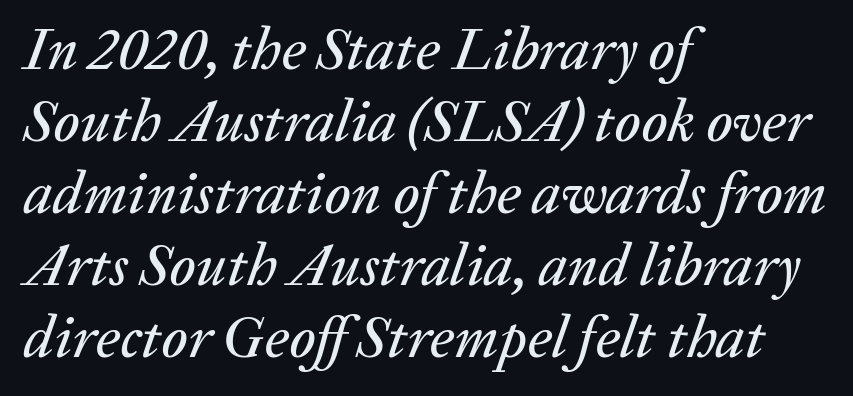
Casual observation: everything's shoved over to the left. Character widths vary here, with narrow letters taking less room than wide ones. The horizontal fit of the characters is conventional and even. The axis of the letterforms is tilted away from vertical. Descender tails drop into unmarked territory.
